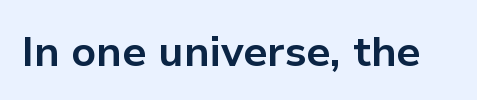
The image shows 42 px bold sans-serif type, upright; set normal letter spacing, not underlined; low stroke contrast and a medium x-height.
